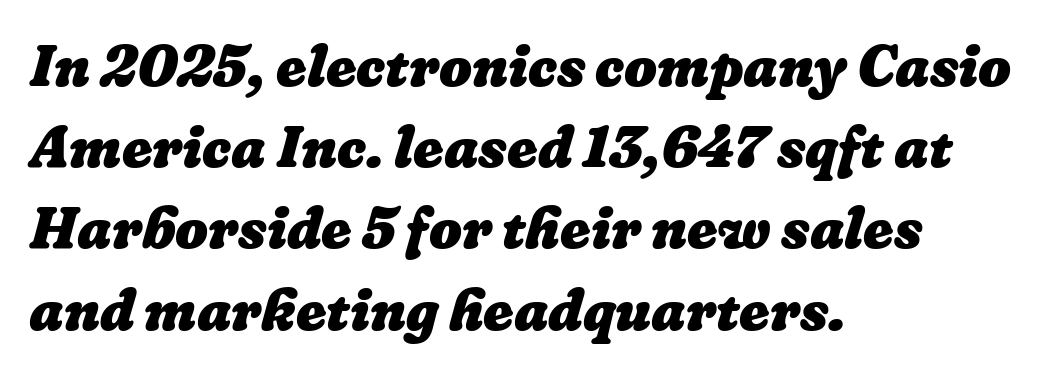
The horizontal fit of the characters is conventional and even. Reading down the column, the eye jumps a familiar distance to each next line. Has an underline been added? It has not. This rendering uses left alignment, leaving the right contour irregular. These lines carry a lot of weight — the face is fully bold.
